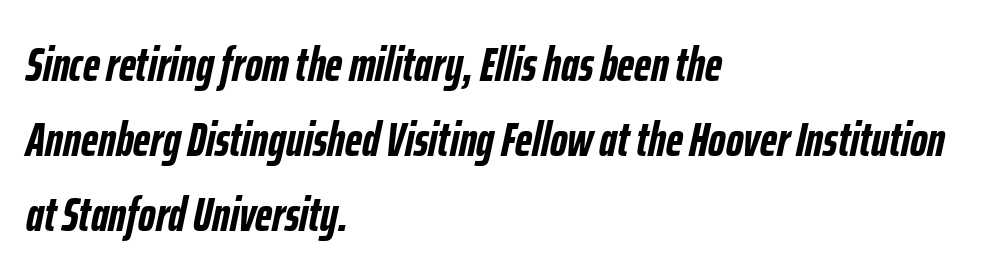
{"italic": "yes", "lean": "right", "slant_degrees": 12, "bold": "yes", "weight": "semibold", "width": "condensed", "stroke_contrast": "low", "x_height": "medium", "monospaced": "no", "underline": "no", "align": "left", "line_spacing": "normal", "line_spacing_ratio": 1.56, "letter_spacing": "normal", "letter_spacing_em": 0.0, "glyph_px": 48}
